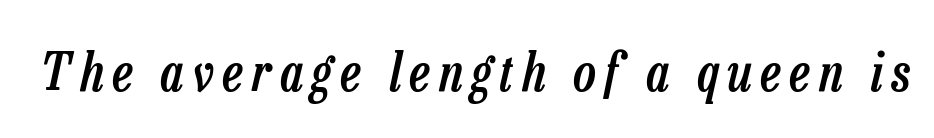
{"italic": "yes", "lean": "right", "slant_degrees": 13, "bold": "semi", "weight": "semibold", "width": "condensed", "stroke_contrast": "low", "x_height": "medium", "monospaced": "no", "underline": "no", "glyph_px": 53}
